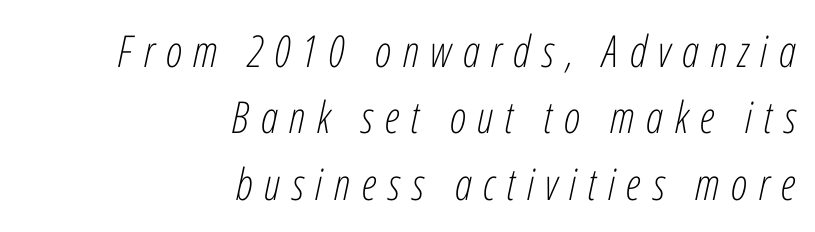
The image shows 44 px light, condensed type, italic (leaning right); set right-aligned, normal line spacing (1.51x), unusually wide letter spacing (+0.26 em), not underlined; low stroke contrast and a medium x-height.
